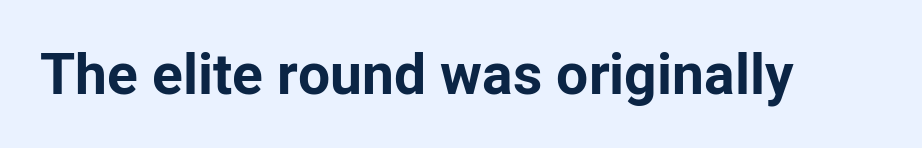
The image shows 57 px bold sans-serif type, upright; set normal letter spacing, not underlined; low stroke contrast and a medium x-height.
